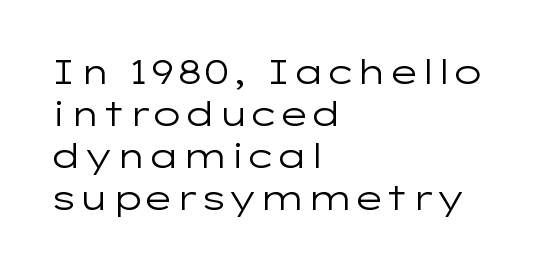
The passage shown is typed in a proportional face where columns would drift. Here the glyphs are tracked normally, forming tight word shapes. These lines stack with their left ends in a neat column. The typesetting does not lean heavy: it is not bold. The passage shown is not underscored anywhere. Check where the strokes stop: nothing finishes them off — pure sans.
